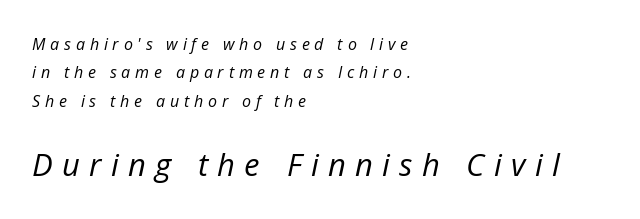
Q: Is the text bold? A: No.
Q: Is the text italic (slanted)? A: Yes, it leans right by about 12 degrees.
Q: Is the text underlined? A: No.
Q: How is the paragraph aligned? A: Left-aligned.
Q: Is the spacing between letters normal or unusually wide? A: Unusually wide.
Q: Which block of text is set in a larger size, the first (top) or the second (bottom)? A: The second (bottom) one.
Q: Width (condensed, normal, or wide)? A: Normal.
Q: Stroke contrast? A: Low.
Q: x-height? A: Medium.
Q: Monospaced? A: No.
